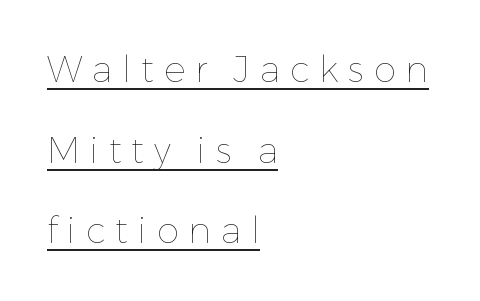
{"italic": "no", "bold": "no", "weight": "thin", "width": "normal", "stroke_contrast": "low", "x_height": "medium", "monospaced": "no", "underline": "yes", "align": "left", "line_spacing": "loose", "line_spacing_ratio": 2.24, "letter_spacing": "wide", "letter_spacing_em": 0.27, "glyph_px": 36}
